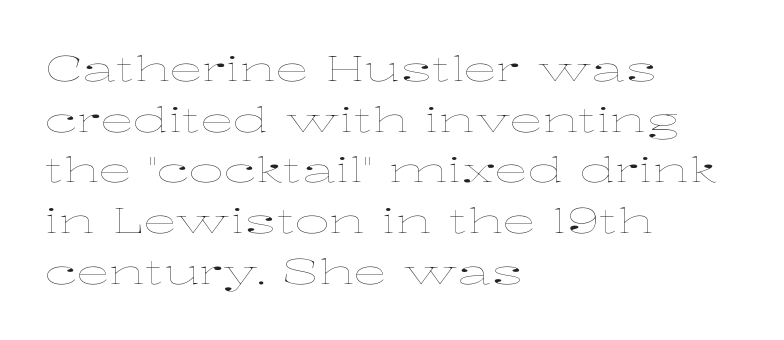
Q: Is the text bold? A: No.
Q: Is the text italic (slanted)? A: No, it is upright.
Q: Is the text underlined? A: No.
Q: How is the paragraph aligned? A: Left-aligned.
Q: Is the spacing between letters normal or unusually wide? A: Normal.
Q: Is the spacing between lines tight, normal or loose? A: Normal.
Q: Width (condensed, normal, or wide)? A: Wide.
Q: Stroke contrast? A: Low.
Q: x-height? A: Medium.
Q: Monospaced? A: No.
